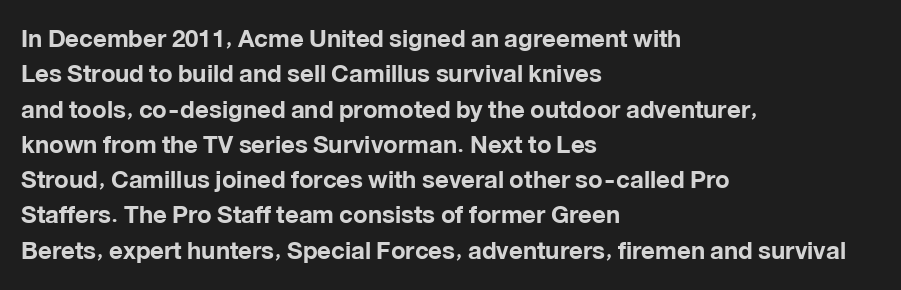
{"italic": "no", "bold": "yes", "underline": "no", "align": "left", "line_spacing": "normal", "line_spacing_ratio": 1.47, "letter_spacing": "normal", "letter_spacing_em": 0.0, "glyph_px": 24}
